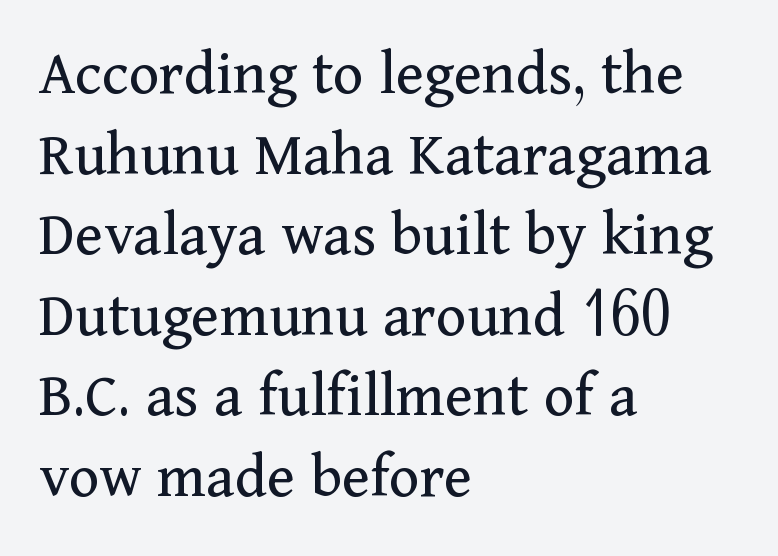
Little horizontal feet cap the strokes, marking this as serif type. The lines in this sample share a left origin and differ only in where they stop. A light-to-regular cut is what we see here. A typesetter would call this zero additional tracking.
